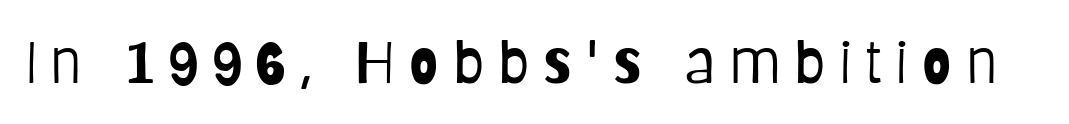
The image shows 58 px light, condensed sans-serif type, upright; set unusually wide letter spacing (+0.25 em), not underlined; low stroke contrast and a large x-height.
